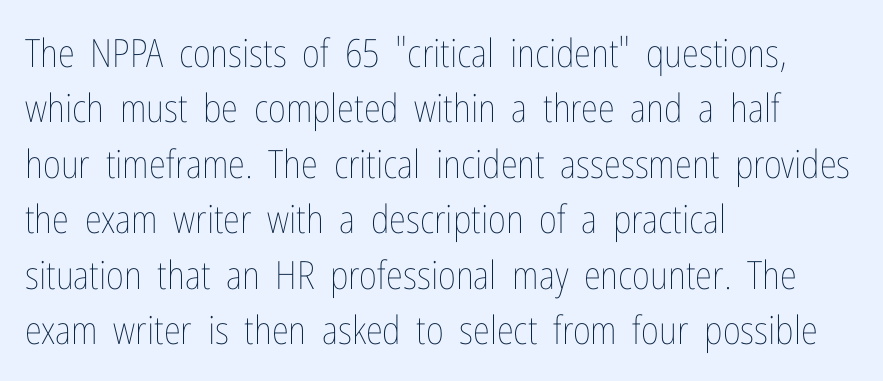
The image shows 39 px thin, condensed type, upright; set left-aligned, normal line spacing (1.42x), normal letter spacing, not underlined; low stroke contrast and a medium x-height.
